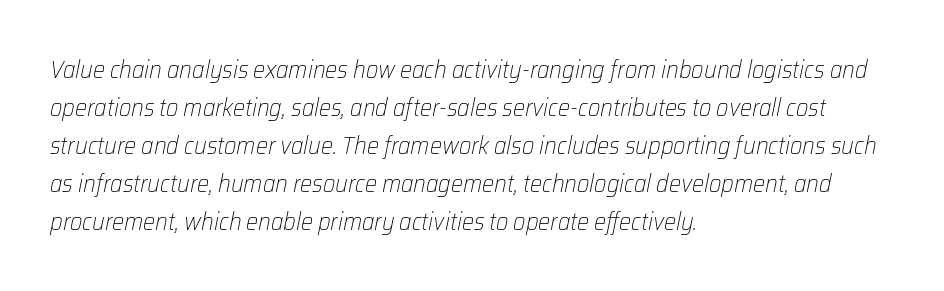
The image shows 24 px text type, italic (leaning right); set left-aligned, normal line spacing (1.58x), normal letter spacing, not underlined.
